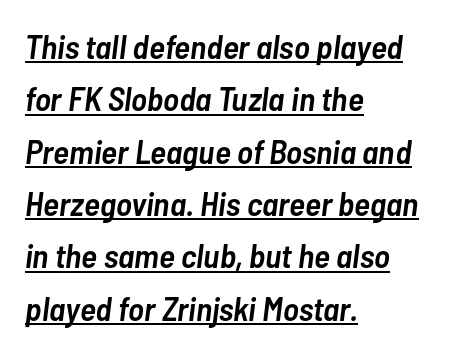
{"italic": "yes", "lean": "right", "slant_degrees": 7, "bold": "semi", "weight": "semibold", "width": "condensed", "stroke_contrast": "low", "x_height": "medium", "monospaced": "no", "underline": "yes", "align": "left", "line_spacing": "normal", "line_spacing_ratio": 1.54, "letter_spacing": "normal", "letter_spacing_em": 0.0, "glyph_px": 34}
